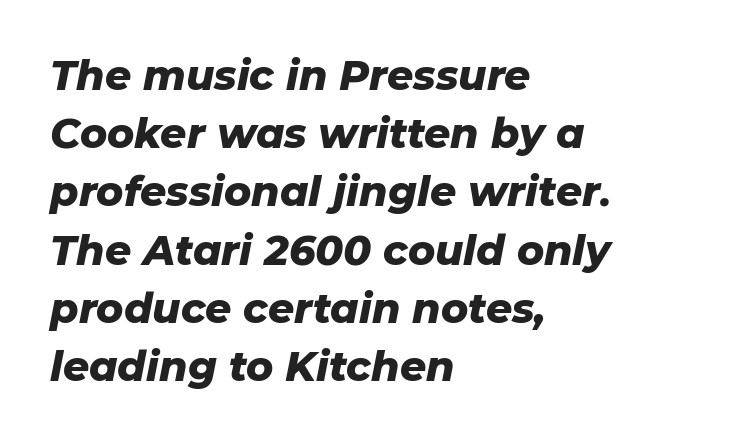
The image shows 41 px heavy type, italic (leaning right); set left-aligned, normal line spacing (1.42x), normal letter spacing, not underlined; low stroke contrast and a medium x-height.
